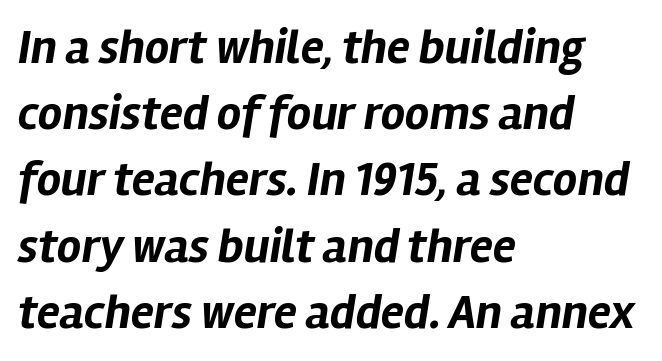
{"italic": "yes", "lean": "right", "slant_degrees": 12, "bold": "yes", "weight": "bold", "width": "normal", "stroke_contrast": "low", "x_height": "medium", "monospaced": "no", "underline": "no", "align": "left", "line_spacing": "normal", "line_spacing_ratio": 1.38, "letter_spacing": "normal", "letter_spacing_em": 0.0, "glyph_px": 48}
